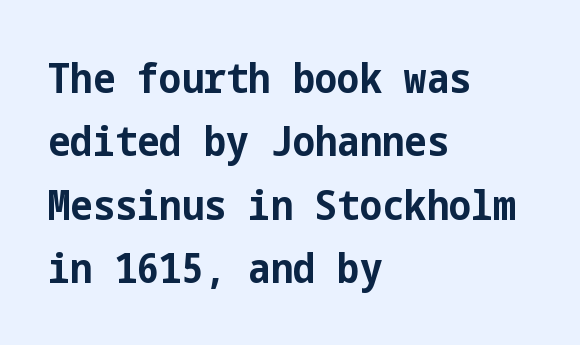
The image shows 42 px bold, condensed sans-serif type, upright; set left-aligned, normal line spacing (1.51x), normal letter spacing, not underlined; low stroke contrast and a medium x-height.
